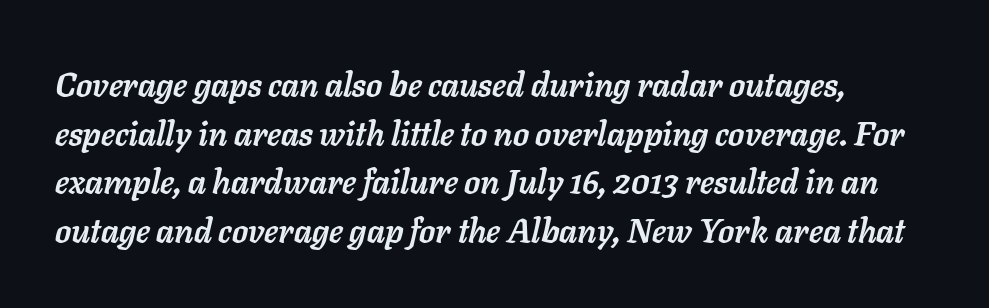
Does the weight exceed regular? Yes, all the way to bold. You could not count columns in this text — the font is proportionally spaced. Tall strokes in this sample are angled rather than plumb. The paragraph has a hard left edge and a soft right edge. Spacing between characters is what you'd get straight out of the box.
